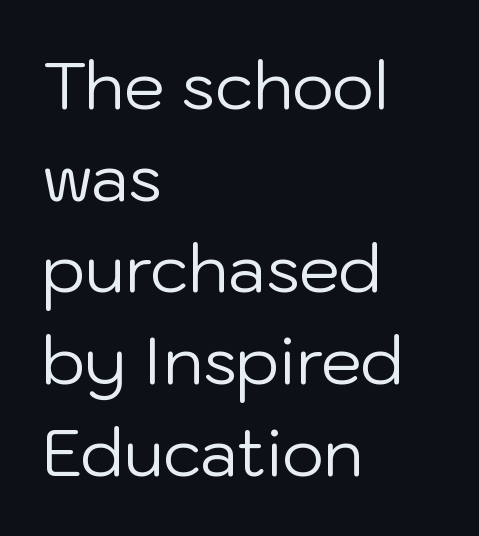
Is this a heavy cut? Hardly; it is regular or lighter. No word sits above an underline. Between one letter and the next there's only the usual sliver of space. Upright lettering throughout. A sans-serif font was chosen for this passage. The compositor pushed each line to the left boundary.
